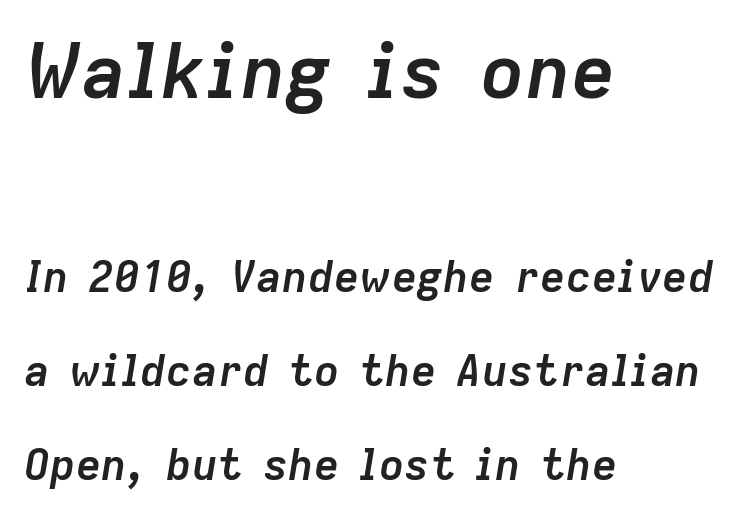
Q: Is the text bold? A: Yes.
Q: Is the text italic (slanted)? A: Yes, it leans right by about 9 degrees.
Q: Is the text underlined? A: No.
Q: How is the paragraph aligned? A: Left-aligned.
Q: Is the spacing between letters normal or unusually wide? A: Normal.
Q: Is the spacing between lines tight, normal or loose? A: Loose.
Q: Which block of text is set in a larger size, the first (top) or the second (bottom)? A: The first (top) one.
Q: Width (condensed, normal, or wide)? A: Normal.
Q: Stroke contrast? A: Low.
Q: x-height? A: Medium.
Q: Monospaced? A: No.
